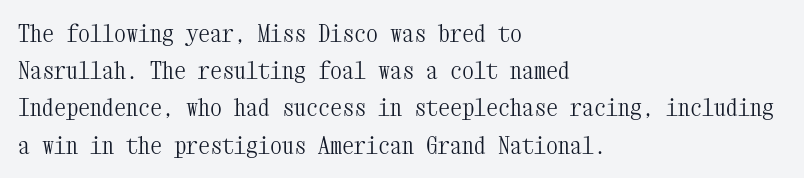
{"italic": "no", "bold": "no", "underline": "no", "align": "left", "line_spacing": "normal", "line_spacing_ratio": 1.55, "letter_spacing": "normal", "letter_spacing_em": 0.0, "glyph_px": 24}
